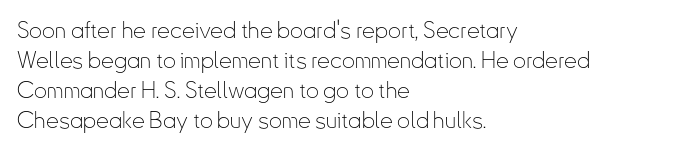
Q: Is the text bold? A: No.
Q: Is the text italic (slanted)? A: No, it is upright.
Q: Is the text underlined? A: No.
Q: How is the paragraph aligned? A: Left-aligned.
Q: Is the spacing between letters normal or unusually wide? A: Normal.
Q: Is the spacing between lines tight, normal or loose? A: Normal.
